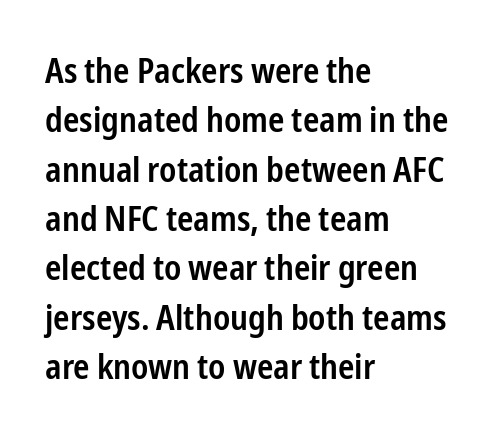
Q: Is the text bold? A: Semi-bold.
Q: Is the text italic (slanted)? A: No, it is upright.
Q: Is the typeface a serif or a sans-serif typeface? A: Sans-serif.
Q: Is the text underlined? A: No.
Q: How is the paragraph aligned? A: Left-aligned.
Q: Is the spacing between letters normal or unusually wide? A: Normal.
Q: Is the spacing between lines tight, normal or loose? A: Normal.
Q: Width (condensed, normal, or wide)? A: Condensed.
Q: Stroke contrast? A: Low.
Q: x-height? A: Medium.
Q: Monospaced? A: No.
